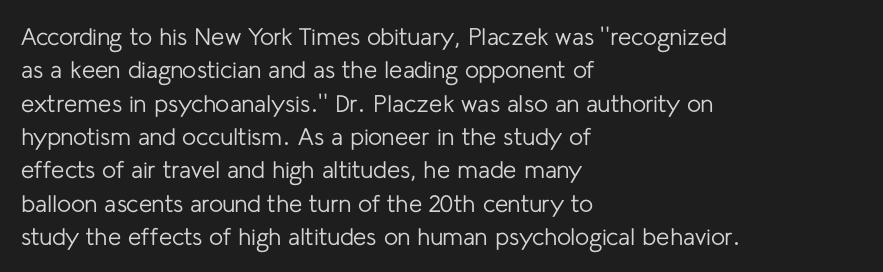
The letterforms sit at book weight or below. Posture: straight, roman, zero tilt. Tracking value appears to be zero — textbook default spacing. The passage shown stacks its lines at a standard gap. Is the block centered? No — it sits flush against the left margin. The foot of each line stays bare and open.
